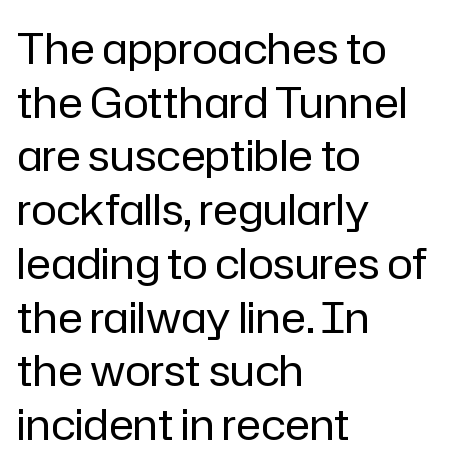
Q: Is the text bold? A: No.
Q: Is the text italic (slanted)? A: No, it is upright.
Q: Is the typeface a serif or a sans-serif typeface? A: Sans-serif.
Q: Is the text underlined? A: No.
Q: How is the paragraph aligned? A: Left-aligned.
Q: Is the spacing between letters normal or unusually wide? A: Normal.
Q: Is the spacing between lines tight, normal or loose? A: Normal.
Q: Width (condensed, normal, or wide)? A: Normal.
Q: Stroke contrast? A: Low.
Q: x-height? A: Medium.
Q: Monospaced? A: No.
